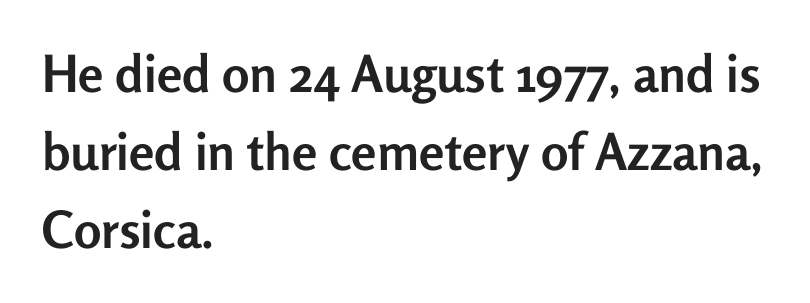
The image shows 51 px semibold sans-serif type, upright; set left-aligned, normal line spacing (1.53x), normal letter spacing, not underlined; low stroke contrast and a medium x-height.
